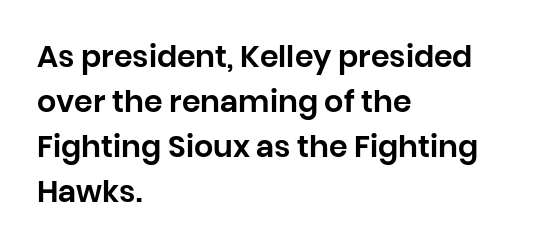
The image shows 30 px sans-serif type, upright; set left-aligned, normal line spacing (1.5x), normal letter spacing, not underlined; low stroke contrast and a large x-height.
